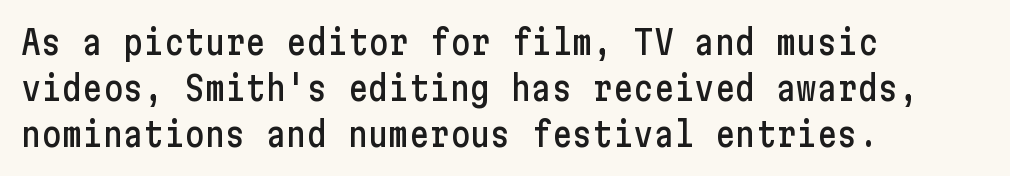
The image shows 34 px condensed sans-serif type, upright; set left-aligned, normal line spacing (1.36x), normal letter spacing, not underlined; low stroke contrast and a medium x-height.
